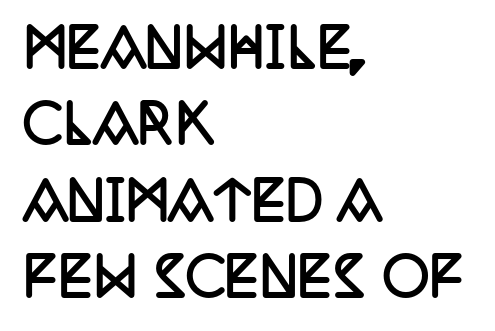
Q: Is the text bold? A: Yes.
Q: Is the text italic (slanted)? A: No, it is upright.
Q: Is the typeface a serif or a sans-serif typeface? A: Serif.
Q: Is the text underlined? A: No.
Q: How is the paragraph aligned? A: Left-aligned.
Q: Is the spacing between letters normal or unusually wide? A: Normal.
Q: Is the spacing between lines tight, normal or loose? A: Normal.
Q: Width (condensed, normal, or wide)? A: Condensed.
Q: Stroke contrast? A: Low.
Q: x-height? A: Large.
Q: Monospaced? A: No.
